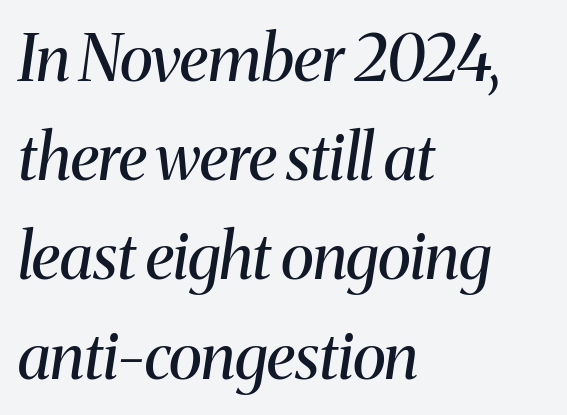
Left-aligned paragraph, ragged on the right. Look at the tracking — it's just the regular setting, nothing added. Descenders are the only things crossing below the line. Designer's note — italics engaged. Type style note: has serifs.
